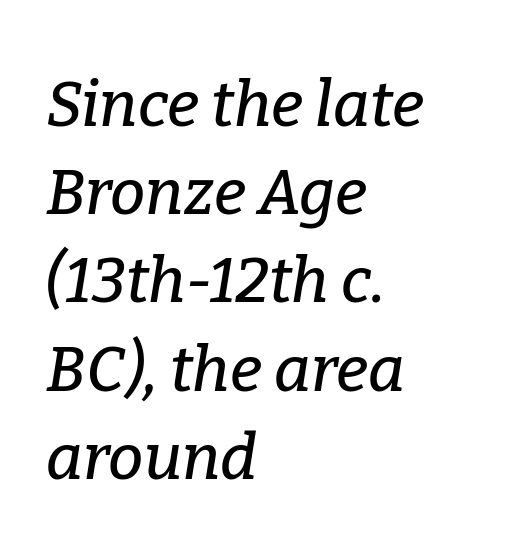
{"serif": "yes", "italic": "yes", "lean": "right", "slant_degrees": 9, "width": "normal", "stroke_contrast": "low", "x_height": "medium", "monospaced": "no", "underline": "no", "align": "left", "line_spacing": "normal", "line_spacing_ratio": 1.4, "letter_spacing": "normal", "letter_spacing_em": 0.0, "glyph_px": 63}
